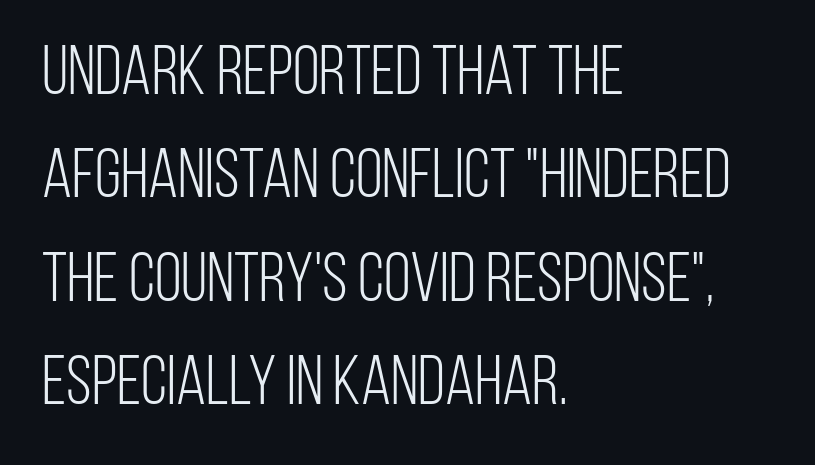
{"serif": "no", "italic": "no", "bold": "no", "weight": "light", "width": "condensed", "stroke_contrast": "low", "x_height": "large", "monospaced": "no", "underline": "no", "align": "left", "line_spacing": "normal", "line_spacing_ratio": 1.5, "letter_spacing": "normal", "letter_spacing_em": 0.0, "glyph_px": 69}
